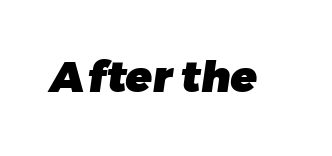
{"serif": "no", "bold": "yes", "weight": "heavy", "width": "normal", "stroke_contrast": "low", "x_height": "medium", "monospaced": "no", "underline": "no", "letter_spacing": "normal", "letter_spacing_em": 0.0, "glyph_px": 43}
